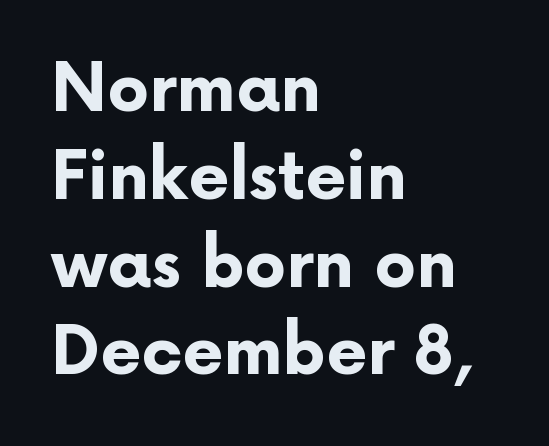
This is the regular roman posture of the typeface. Rule under the text: the space is simply empty. A typesetter would call this zero additional tracking. Varying glyph widths throughout — classic text-font behaviour.
